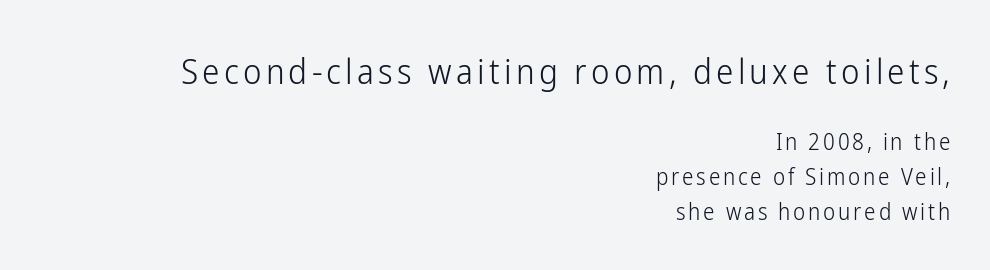
If you drew a line through each stem, it would be perfectly vertical. Glance below the letters and you will spot only blank space. The rendering shows plain stroke endings on the letterforms — a sans-serif design. This block has exactly the height ordinary leading produces. This sample has the flowing, uneven cadence of proportional lettering. Block one is the big one; block two sits smaller underneath.
